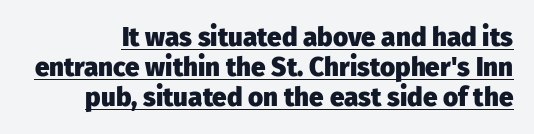
The font is running at its bold setting. Spacing between characters is what you'd get straight out of the box. Ordinary non-slanted type is in use. You could barely slide anything between these rows. The sample's only ornament is a line tracing under the words.
